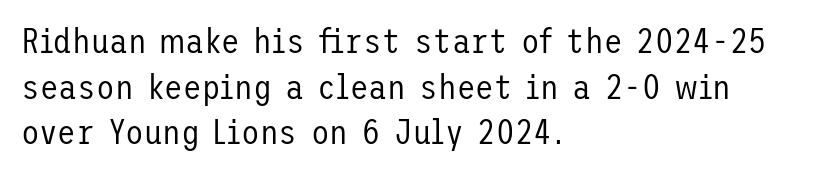
Q: Is the text bold? A: No.
Q: Is the text italic (slanted)? A: No, it is upright.
Q: Is the typeface a serif or a sans-serif typeface? A: Sans-serif.
Q: Is the text underlined? A: No.
Q: How is the paragraph aligned? A: Left-aligned.
Q: Is the spacing between letters normal or unusually wide? A: Normal.
Q: Is the spacing between lines tight, normal or loose? A: Normal.
Q: Width (condensed, normal, or wide)? A: Normal.
Q: Stroke contrast? A: Low.
Q: x-height? A: Medium.
